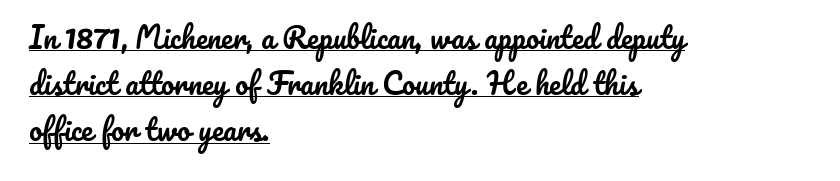
Q: Is the text italic (slanted)? A: Yes.
Q: Is the text underlined? A: Yes.
Q: How is the paragraph aligned? A: Left-aligned.
Q: Is the spacing between letters normal or unusually wide? A: Normal.
Q: Is the spacing between lines tight, normal or loose? A: Normal.
Q: Width (condensed, normal, or wide)? A: Normal.
Q: Stroke contrast? A: Low.
Q: x-height? A: Small.
Q: Monospaced? A: No.
